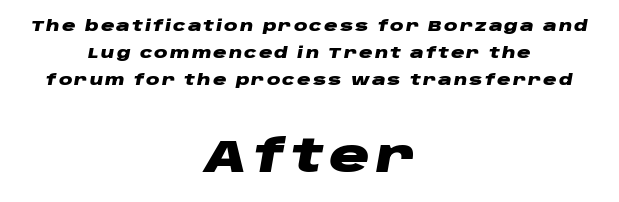
Q: Is the text bold? A: Yes.
Q: Is the text italic (slanted)? A: Yes, it leans right by about 10 degrees.
Q: Is the text underlined? A: No.
Q: How is the paragraph aligned? A: Centered.
Q: Which block of text is set in a larger size, the first (top) or the second (bottom)? A: The second (bottom) one.
Q: Width (condensed, normal, or wide)? A: Wide.
Q: Stroke contrast? A: Low.
Q: x-height? A: Large.
Q: Monospaced? A: No.
